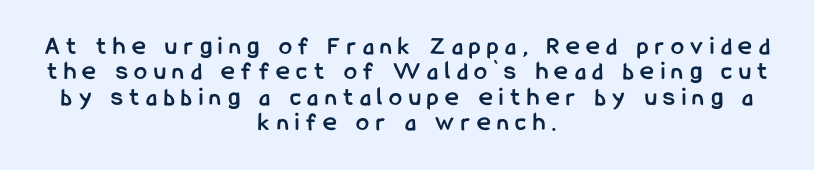
Every character sits straight up, as roman type does. A typesetter would call this leading minimal, almost set solid. Typeset on center — no edge is straight. Strong, thick strokes mark this as bold type. Glance below the letters and you will spot only blank space.
